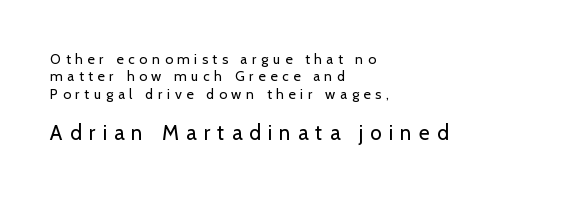
The image shows 21 px text type, upright; set left-aligned, normal line spacing (1.25x), unusually wide letter spacing (+0.34 em), not underlined; the second (bottom) block is 1.5x larger.
